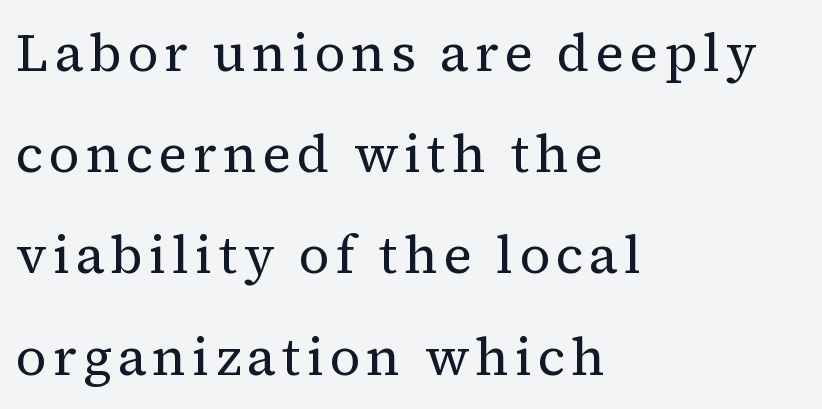
{"serif": "yes", "italic": "no", "bold": "no", "weight": "regular", "width": "normal", "stroke_contrast": "medium", "x_height": "medium", "monospaced": "no", "underline": "no", "align": "left", "line_spacing": "loose", "line_spacing_ratio": 1.91, "glyph_px": 53}
